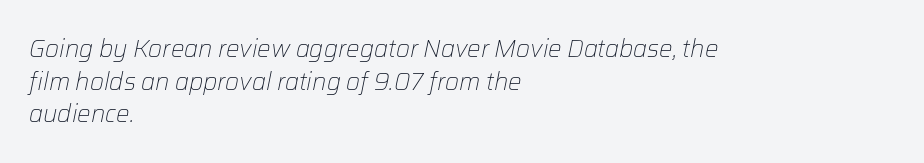
{"italic": "yes", "lean": "right", "slant_degrees": 12, "bold": "no", "underline": "no", "align": "left", "line_spacing": "normal", "line_spacing_ratio": 1.36, "letter_spacing": "normal", "letter_spacing_em": 0.0, "glyph_px": 24}
